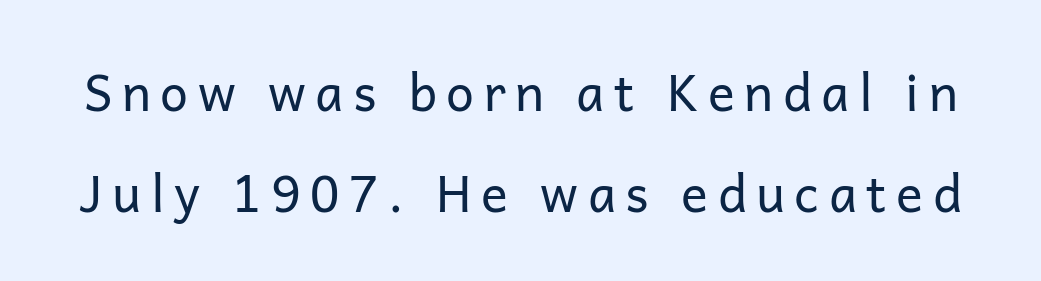
Leading is clearly above the norm, producing a sparse column. The specimen omits any rule beneath the text block's lines. Varying glyph widths throughout — classic text-font behaviour. The passage shown is typeset with a sans-serif family. The typeface has the unassuming heft of standard copy or less.
